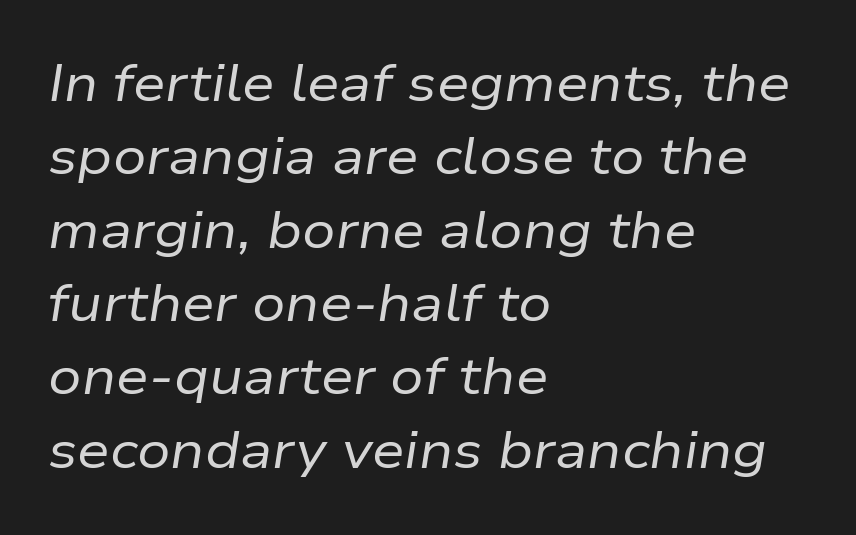
Only glyphs here, with clear space below each row. The lines sit at an ordinary, default distance from one another. The rag falls on the right side of this text block. Stems here are at most as thick as an everyday book face. Think of a printed novel: that variable character pitch is what you see here. Letter spacing: default.
